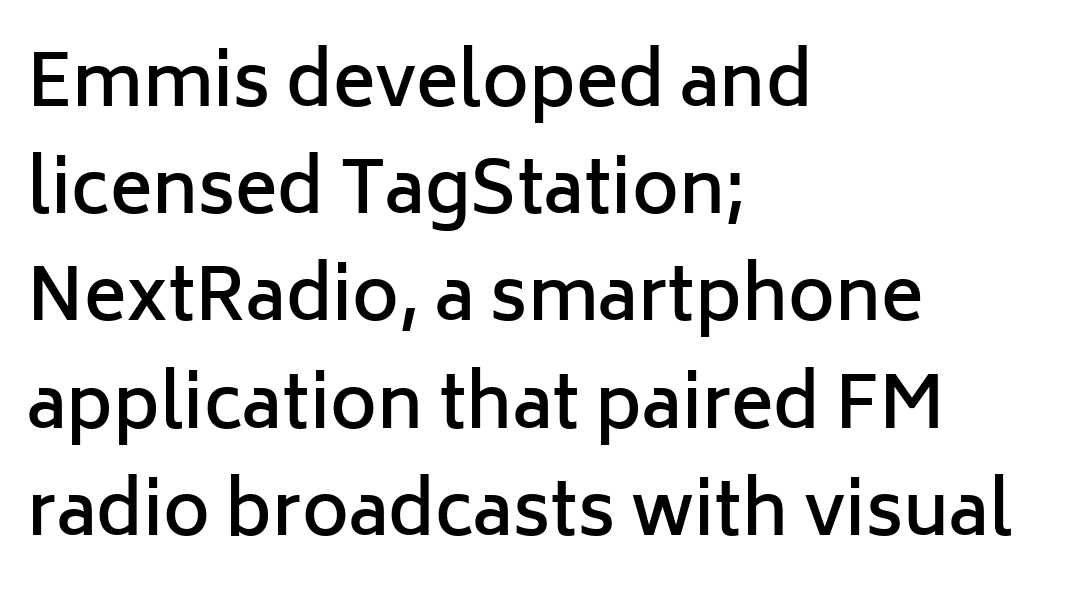
Caption: standard tracking, unaltered. Each letter's strokes conclude bluntly, with no projecting serifs. Notice how descenders clear the ascenders below comfortably — that's standard leading. Each letter keeps its own natural width here, so spacing adapts to shape. The paragraph has a hard left edge and a soft right edge. Italic? Not at all — the glyphs are vertical.
